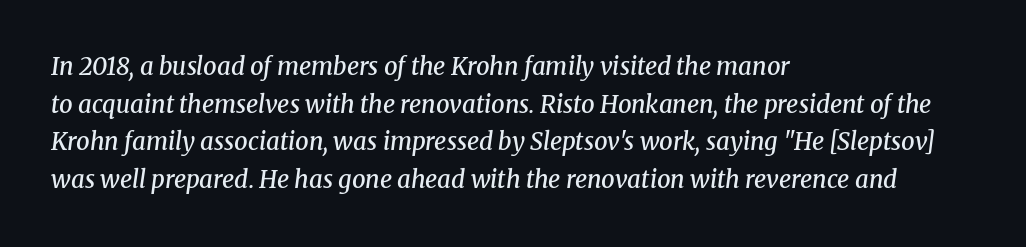
Its strokes are somewhat broadened, the hallmark of semibold type. Every character sits at an angle, as italics do. This rendering features lettering with no underline. You could call the tracking neutral — neither tight nor loose. Does the copy run flush right? No — it runs flush left.
